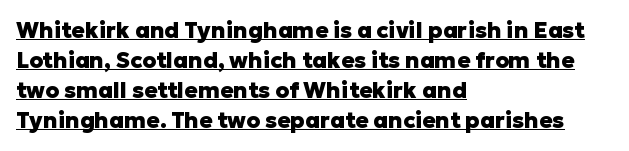
The image shows 22 px bold type, upright; set left-aligned, normal line spacing (1.36x), normal letter spacing, underlined.
